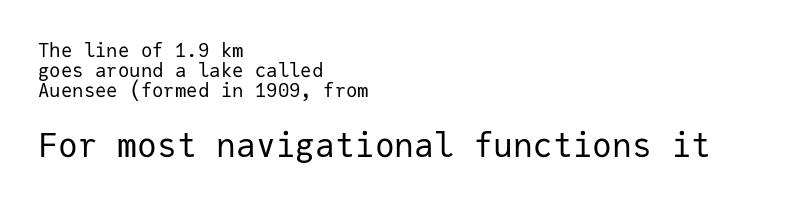
Q: Is the text bold? A: No.
Q: Is the text italic (slanted)? A: No, it is upright.
Q: Is the typeface a serif or a sans-serif typeface? A: Sans-serif.
Q: Is the text underlined? A: No.
Q: How is the paragraph aligned? A: Left-aligned.
Q: Is the spacing between letters normal or unusually wide? A: Normal.
Q: Is the spacing between lines tight, normal or loose? A: Tight.
Q: Which block of text is set in a larger size, the first (top) or the second (bottom)? A: The second (bottom) one.
Q: Width (condensed, normal, or wide)? A: Normal.
Q: Stroke contrast? A: Low.
Q: x-height? A: Medium.
Q: Monospaced? A: Yes.
